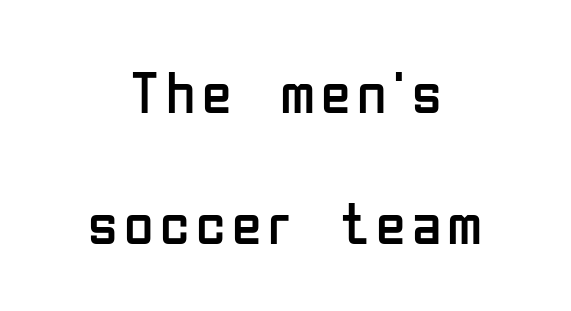
The image shows 60 px regular-weight, condensed sans-serif type, upright; set centered, loose line spacing (2.19x), not underlined; low stroke contrast and a medium x-height.
